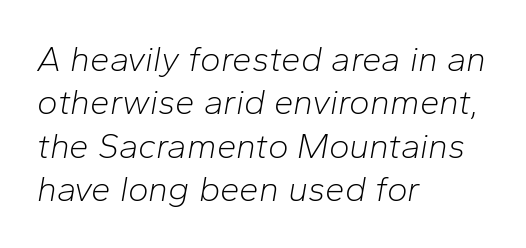
{"italic": "yes", "lean": "right", "slant_degrees": 10, "bold": "no", "weight": "light", "width": "normal", "stroke_contrast": "low", "x_height": "medium", "monospaced": "no", "underline": "no", "align": "left", "line_spacing_ratio": 1.24, "letter_spacing": "normal", "letter_spacing_em": 0.0, "glyph_px": 35}
